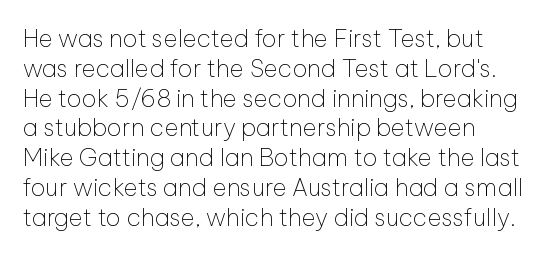
The image shows 24 px text type, upright; set left-aligned, line spacing 1.24x, normal letter spacing, not underlined.
